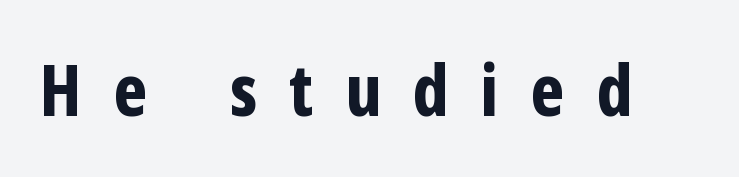
Typographic density is high because the face is bold. Check the space under the baseline: it is left empty. Regarding serifs, this sample does without them. Caption: expanded tracking, letters set apart. This sample has the flowing, uneven cadence of proportional lettering.
